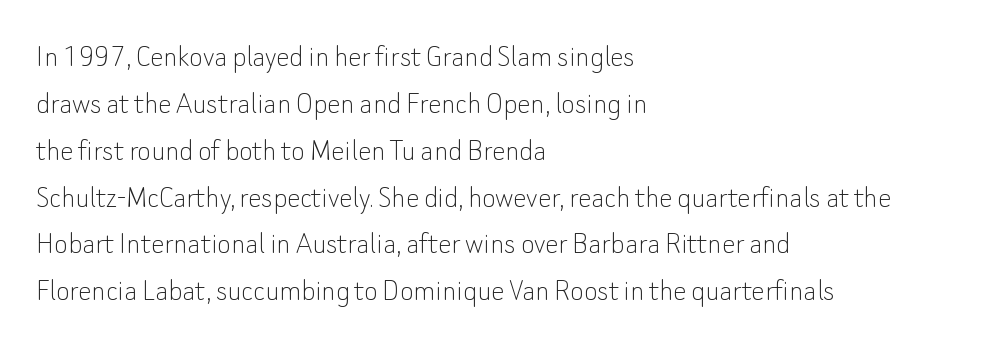
{"serif": "no", "italic": "no", "bold": "no", "weight": "thin", "width": "normal", "stroke_contrast": "low", "x_height": "small", "monospaced": "no", "underline": "no", "align": "left", "line_spacing": "normal", "line_spacing_ratio": 1.42, "letter_spacing": "normal", "letter_spacing_em": 0.0, "glyph_px": 33}
